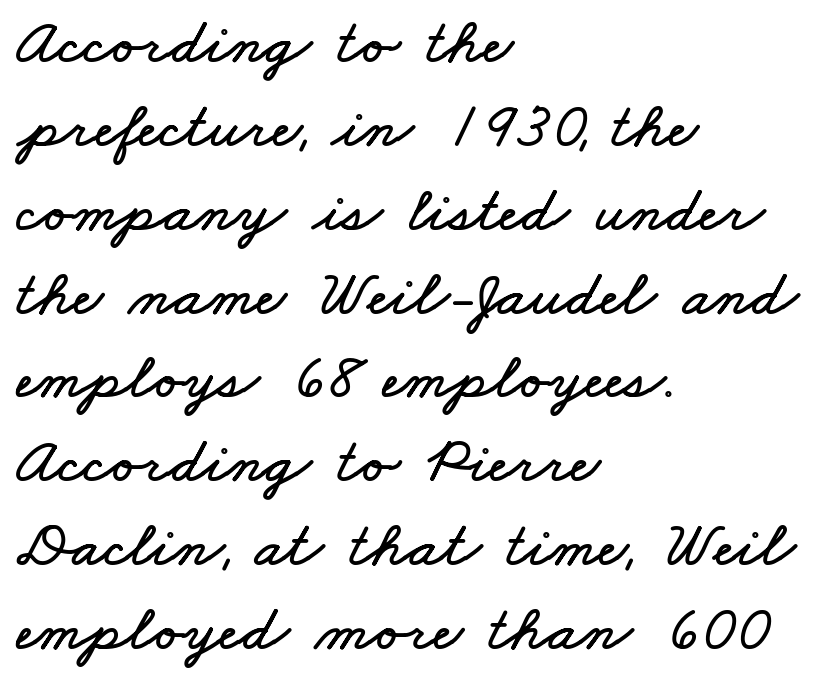
{"width": "wide", "stroke_contrast": "low", "x_height": "small", "monospaced": "no", "underline": "no", "align": "left", "line_spacing": "normal", "line_spacing_ratio": 1.29, "letter_spacing": "normal", "letter_spacing_em": 0.0, "glyph_px": 65}
